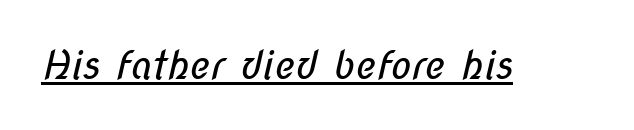
The image shows 39 px regular-weight, condensed sans-serif type; set normal letter spacing, underlined; low stroke contrast and a medium x-height.
